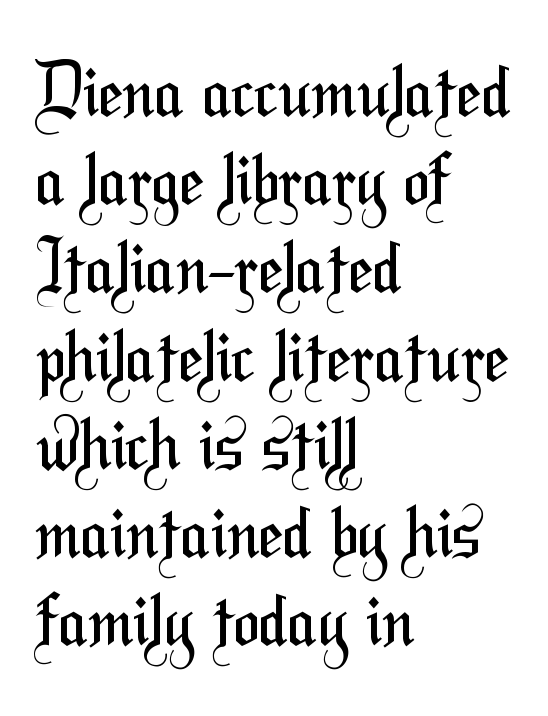
The characters are drawn with everyday or finer stroke widths. Decoration check: the copy has no underline. This sample has the flowing, uneven cadence of proportional lettering. These lines keep a tight, regular rhythm from letter to letter. The ragged edge is on the right, which tells us the setting is flush left. This sample uses a sans-serif face.
